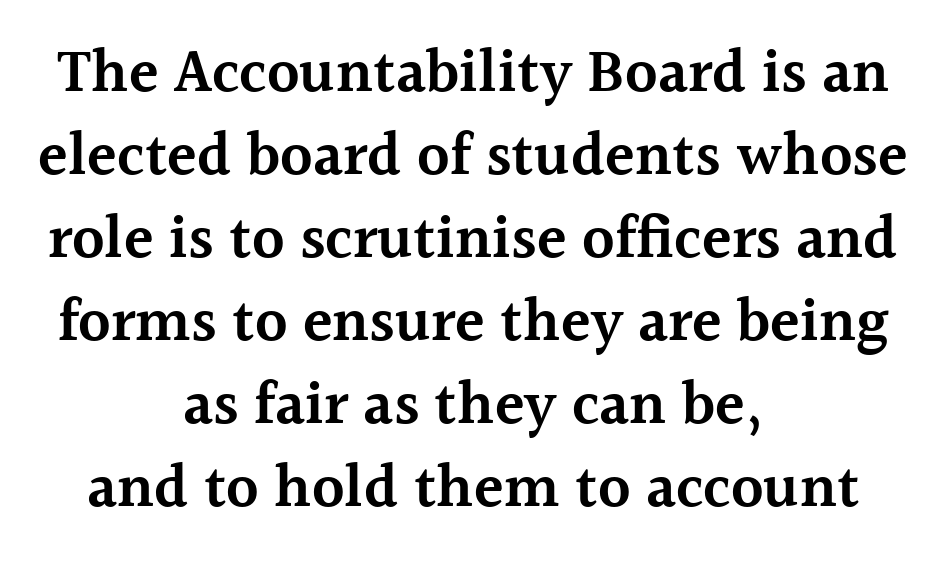
The specimen reads as upright at a glance. Its strokes are somewhat broadened, the hallmark of semibold type. Do the characters align in a grid? No, the font is proportional. Quick note: underline off. Each word holds together tightly as a unit, with standard inter-letter gaps.
